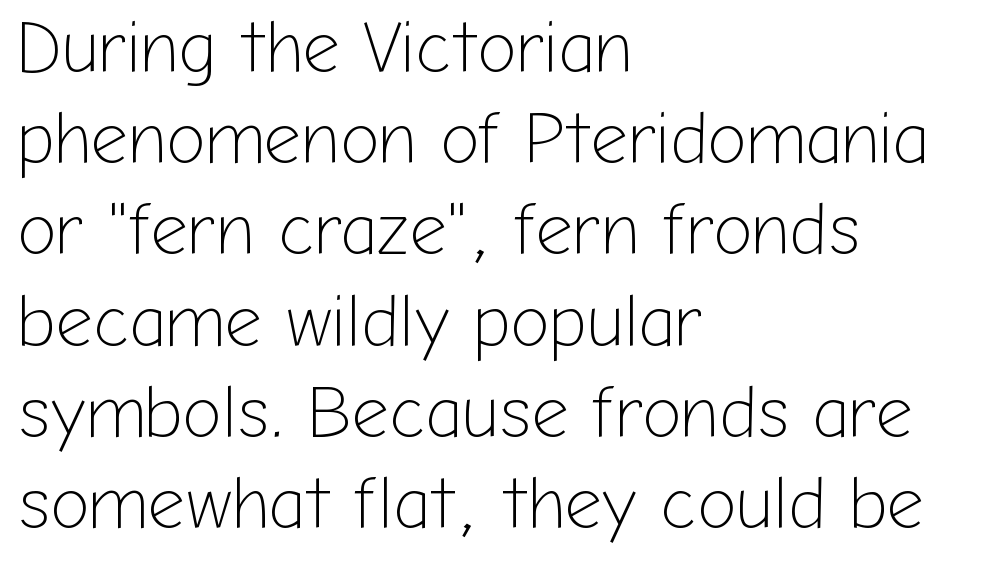
Q: Is the text bold? A: No.
Q: Is the text italic (slanted)? A: No, it is upright.
Q: Is the typeface a serif or a sans-serif typeface? A: Sans-serif.
Q: Is the text underlined? A: No.
Q: How is the paragraph aligned? A: Left-aligned.
Q: Is the spacing between letters normal or unusually wide? A: Normal.
Q: Is the spacing between lines tight, normal or loose? A: Normal.
Q: Width (condensed, normal, or wide)? A: Normal.
Q: Stroke contrast? A: Low.
Q: x-height? A: Medium.
Q: Monospaced? A: No.
